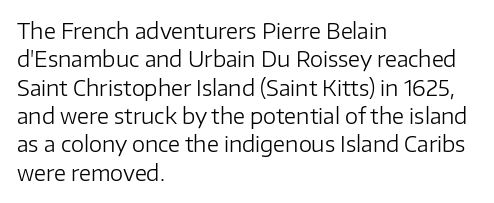
Evenly set lines give the paragraph a standard silhouette. Students, note that the glyphs here touch the page at normal intervals. In terms of posture, this sample is upright. Typeset ragged right — the left edge is the straight one.
